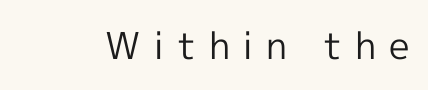
Q: Is the text bold? A: No.
Q: Is the text italic (slanted)? A: No, it is upright.
Q: Is the typeface a serif or a sans-serif typeface? A: Sans-serif.
Q: Is the text underlined? A: No.
Q: Is the spacing between letters normal or unusually wide? A: Unusually wide.
Q: Width (condensed, normal, or wide)? A: Normal.
Q: x-height? A: Medium.
Q: Monospaced? A: No.
